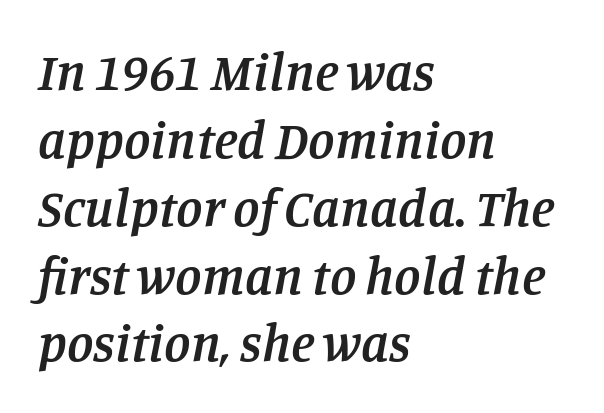
Q: Is the text bold? A: Semi-bold.
Q: Is the text italic (slanted)? A: Yes, it leans right by about 11 degrees.
Q: Is the typeface a serif or a sans-serif typeface? A: Serif.
Q: Is the text underlined? A: No.
Q: How is the paragraph aligned? A: Left-aligned.
Q: Is the spacing between letters normal or unusually wide? A: Normal.
Q: Is the spacing between lines tight, normal or loose? A: Normal.
Q: Width (condensed, normal, or wide)? A: Normal.
Q: Stroke contrast? A: Low.
Q: x-height? A: Large.
Q: Monospaced? A: No.
